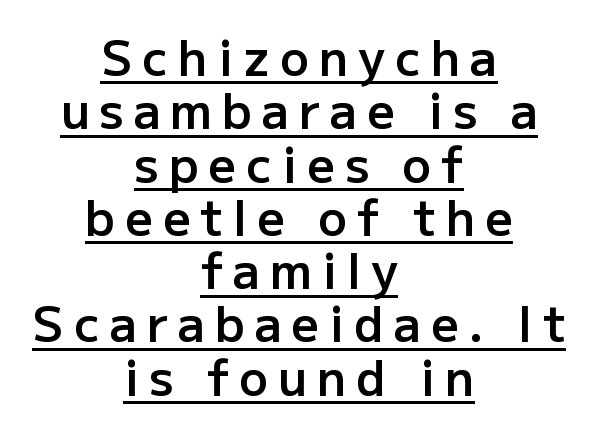
Q: Is the text bold? A: Semi-bold.
Q: Is the text italic (slanted)? A: No, it is upright.
Q: Is the typeface a serif or a sans-serif typeface? A: Sans-serif.
Q: Is the text underlined? A: Yes.
Q: How is the paragraph aligned? A: Centered.
Q: Is the spacing between letters normal or unusually wide? A: Unusually wide.
Q: Is the spacing between lines tight, normal or loose? A: Tight.
Q: Width (condensed, normal, or wide)? A: Normal.
Q: Stroke contrast? A: Low.
Q: x-height? A: Medium.
Q: Monospaced? A: No.
